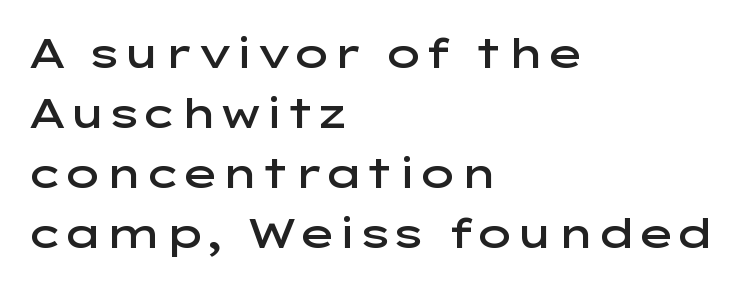
This is the in-between weight designers call semibold or demi. Think of a printed novel: that variable character pitch is what you see here. Teacher's note: observe the even left margin — that is flush-left alignment. The letters carry no serifs — their stems end cleanly without finishing strokes. The rows are spaced the way most documents space them.
